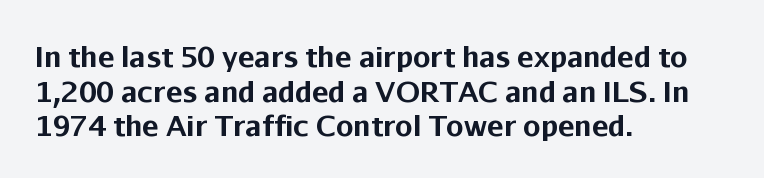
{"serif": "no", "italic": "no", "bold": "yes", "weight": "bold", "width": "normal", "stroke_contrast": "low", "x_height": "medium", "monospaced": "no", "underline": "no", "align": "left", "line_spacing_ratio": 1.24, "letter_spacing": "normal", "letter_spacing_em": 0.0, "glyph_px": 28}
